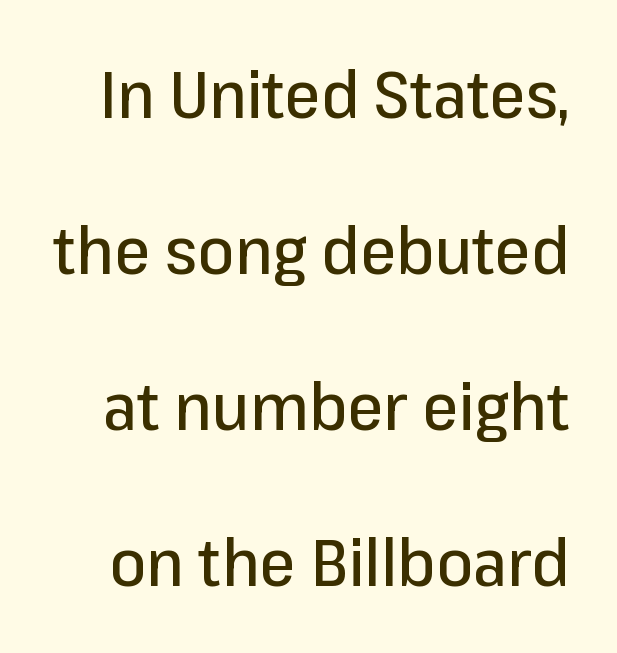
{"serif": "no", "italic": "no", "width": "normal", "stroke_contrast": "low", "x_height": "medium", "monospaced": "no", "underline": "no", "line_spacing": "loose", "line_spacing_ratio": 2.4, "letter_spacing": "normal", "letter_spacing_em": 0.0, "glyph_px": 65}
